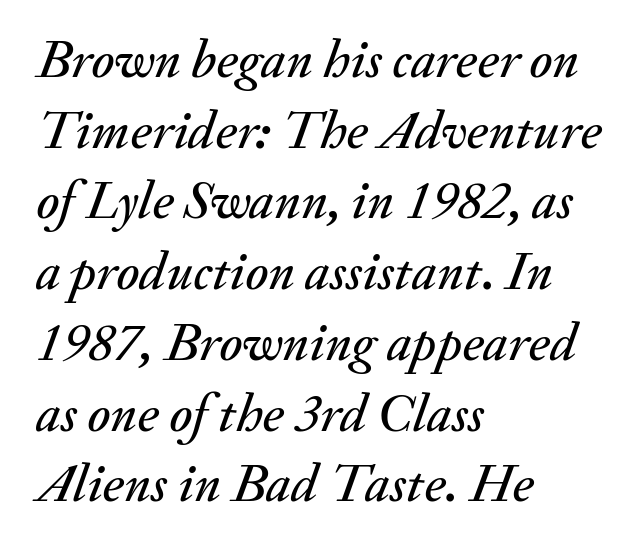
{"italic": "yes", "lean": "right", "slant_degrees": 20, "width": "normal", "stroke_contrast": "medium", "x_height": "small", "monospaced": "no", "underline": "no", "align": "left", "line_spacing": "normal", "line_spacing_ratio": 1.31, "letter_spacing": "normal", "letter_spacing_em": 0.0, "glyph_px": 54}
